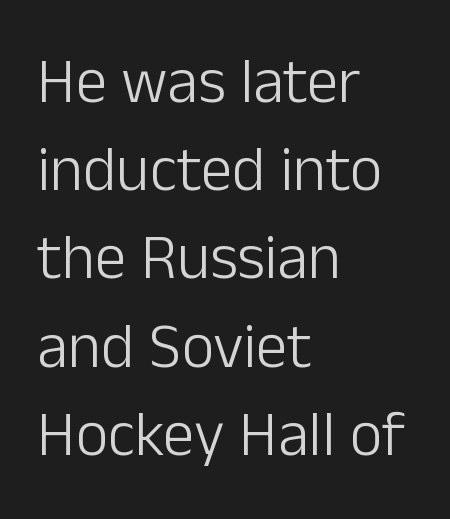
{"serif": "no", "italic": "no", "bold": "no", "weight": "light", "width": "normal", "stroke_contrast": "low", "x_height": "medium", "monospaced": "no", "underline": "no", "align": "left", "line_spacing": "normal", "line_spacing_ratio": 1.4, "letter_spacing": "normal", "letter_spacing_em": 0.0, "glyph_px": 63}
